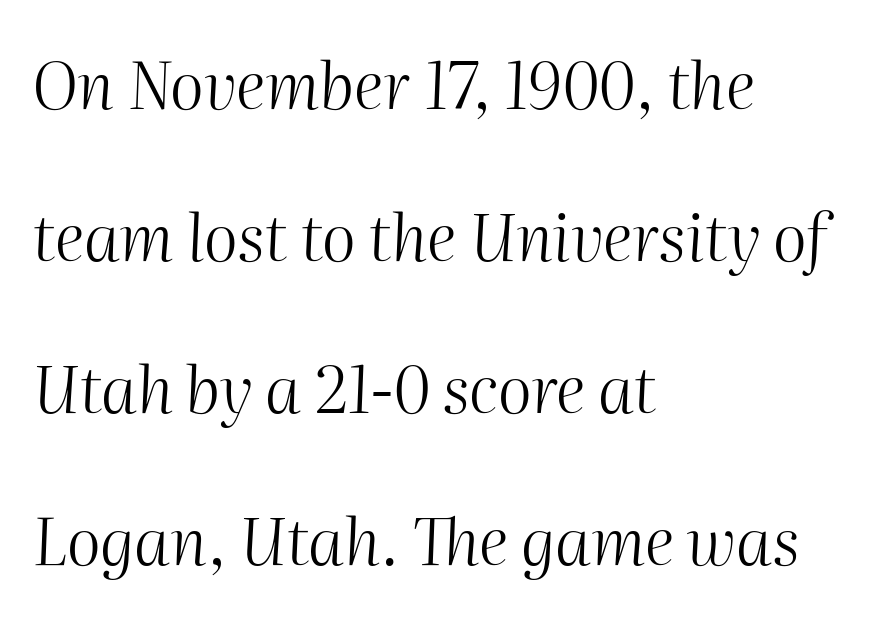
Q: Is the text bold? A: No.
Q: Is the text italic (slanted)? A: Yes, it leans right by about 2 degrees.
Q: Is the text underlined? A: No.
Q: How is the paragraph aligned? A: Left-aligned.
Q: Is the spacing between letters normal or unusually wide? A: Normal.
Q: Is the spacing between lines tight, normal or loose? A: Loose.
Q: Width (condensed, normal, or wide)? A: Normal.
Q: Stroke contrast? A: Medium.
Q: x-height? A: Medium.
Q: Monospaced? A: No.
